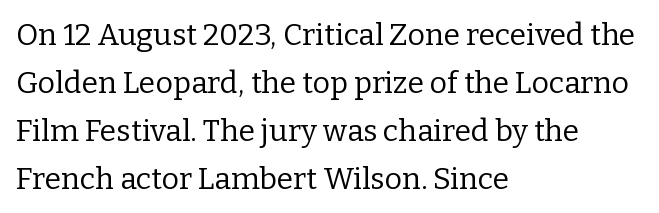
{"serif": "yes", "italic": "no", "bold": "no", "weight": "regular", "width": "normal", "stroke_contrast": "low", "x_height": "medium", "monospaced": "no", "underline": "no", "align": "left", "line_spacing": "normal", "line_spacing_ratio": 1.6, "letter_spacing": "normal", "letter_spacing_em": 0.0, "glyph_px": 30}
